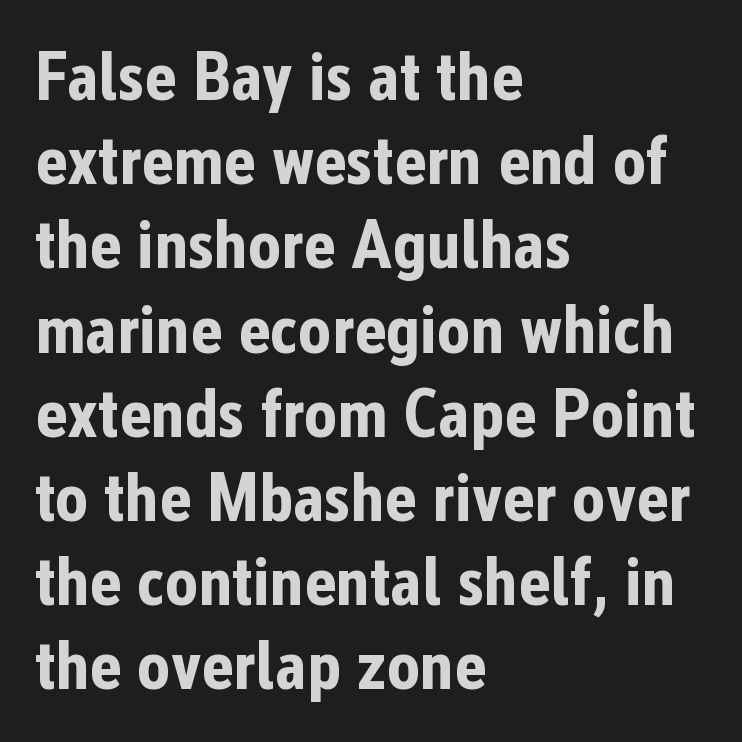
{"serif": "no", "italic": "no", "bold": "yes", "weight": "bold", "width": "condensed", "stroke_contrast": "low", "x_height": "medium", "monospaced": "no", "underline": "no", "align": "left", "line_spacing_ratio": 1.22, "letter_spacing": "normal", "letter_spacing_em": 0.0, "glyph_px": 69}
